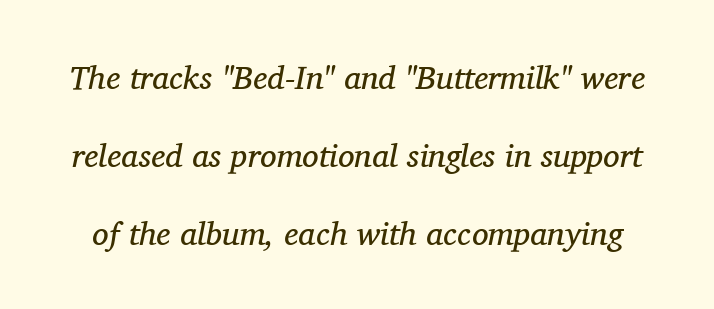
Is this a sans? No — the strokes have serifs. Descender tails drop into unmarked territory. The typeface has the unassuming heft of standard copy or less. These lines keep a tight, regular rhythm from letter to letter. The whole block is typeset with a tilt.
